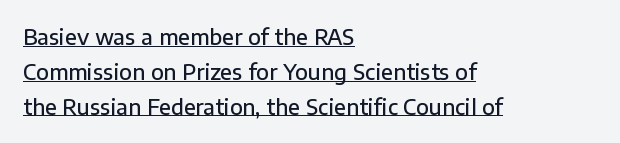
{"italic": "no", "bold": "semi", "underline": "yes", "align": "left", "line_spacing": "normal", "line_spacing_ratio": 1.66, "letter_spacing": "normal", "letter_spacing_em": 0.0, "glyph_px": 21}
